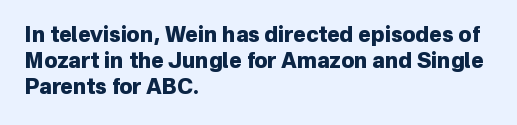
The image shows 21 px bold type, upright; set left-aligned, normal line spacing (1.25x), normal letter spacing, not underlined.
